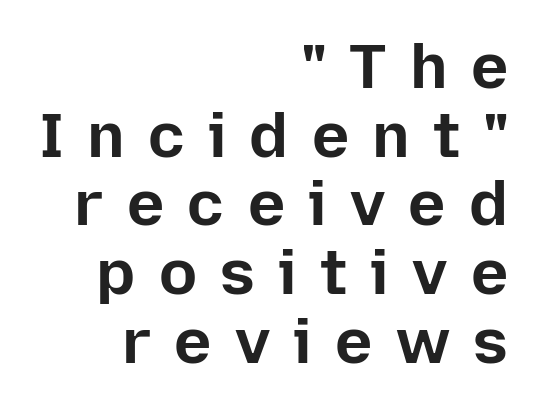
The image shows 63 px bold sans-serif type, upright; set right-aligned, tight line spacing (1.09x), unusually wide letter spacing (+0.37 em), not underlined; low stroke contrast and a medium x-height.
